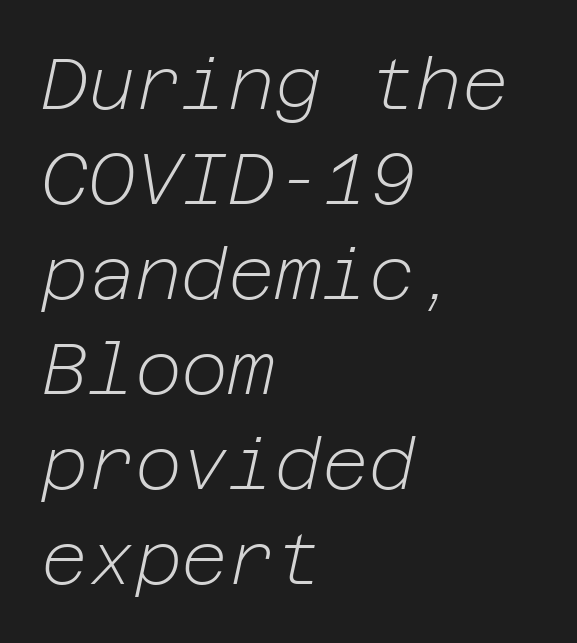
The image shows 72 px light type, italic (leaning right); set left-aligned, normal line spacing (1.32x), normal letter spacing, not underlined; low stroke contrast and a medium x-height.
